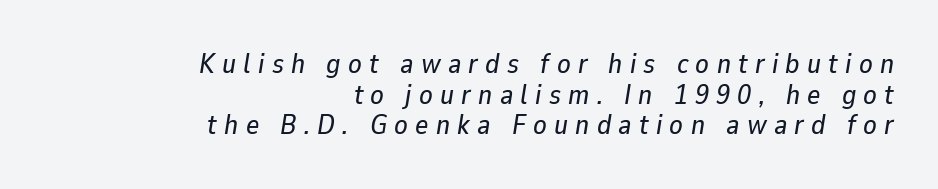
The lines are quadded right. Quick note: underline off. Observe the lean: these are italic letterforms. Someone cranked the tracking dial way up on this one. Do the characters align in a grid? No, the font is proportional.
